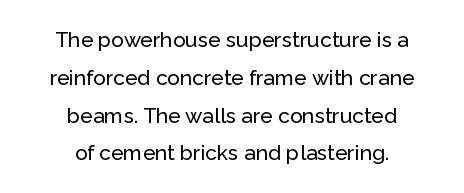
The image shows 21 px text type, upright; set centered, line spacing 1.8x, normal letter spacing, not underlined.
